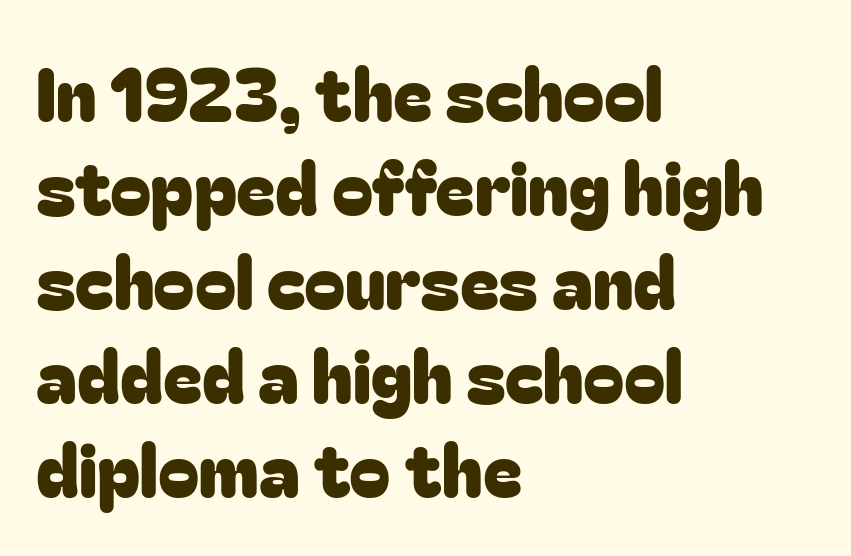
The image shows 74 px sans-serif type, upright; set left-aligned, normal line spacing (1.27x), normal letter spacing, not underlined; low stroke contrast and a medium x-height.
